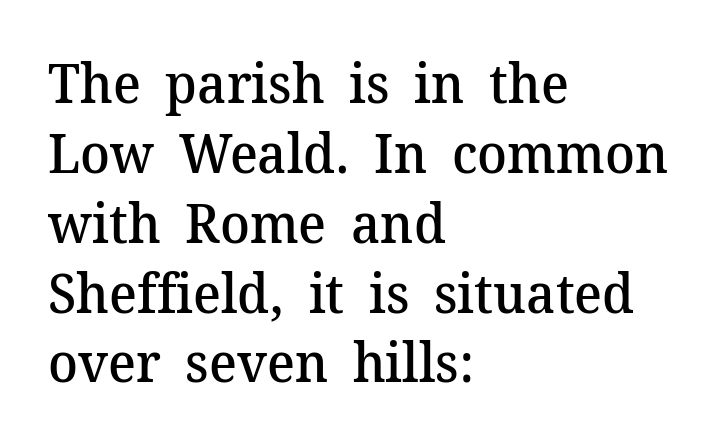
{"serif": "yes", "italic": "no", "bold": "semi", "weight": "semibold", "width": "normal", "stroke_contrast": "medium", "x_height": "medium", "monospaced": "no", "underline": "no", "align": "left", "line_spacing": "normal", "line_spacing_ratio": 1.27, "letter_spacing": "normal", "letter_spacing_em": 0.0, "glyph_px": 55}
